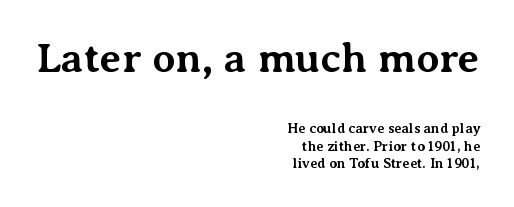
These lines are composed in type with serifs. Default kerning and tracking; the words read as compact shapes. Line endings align vertically; line beginnings do not. Whoever set this made the first block the dominant, larger element. Whoever set this chose a conventional vertical rhythm.
